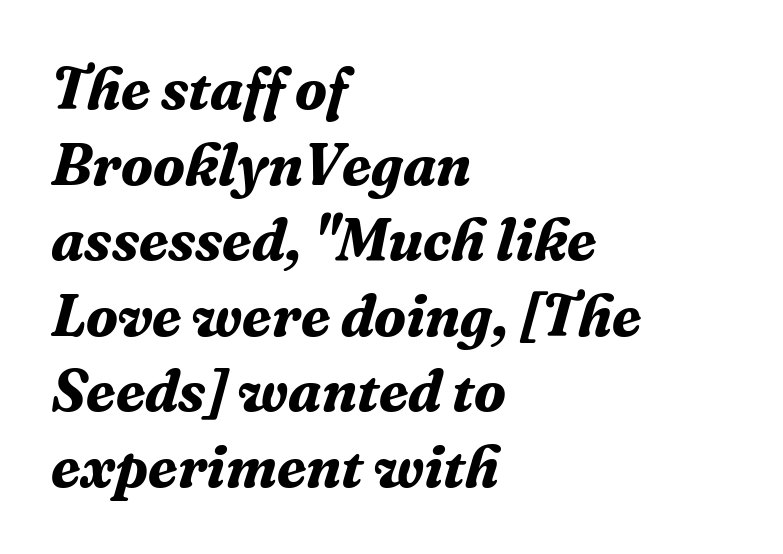
Q: Is the text bold? A: Yes.
Q: Is the text italic (slanted)? A: Yes, it leans right by about 16 degrees.
Q: Is the typeface a serif or a sans-serif typeface? A: Serif.
Q: Is the text underlined? A: No.
Q: How is the paragraph aligned? A: Left-aligned.
Q: Is the spacing between letters normal or unusually wide? A: Normal.
Q: Is the spacing between lines tight, normal or loose? A: Normal.
Q: Width (condensed, normal, or wide)? A: Normal.
Q: Stroke contrast? A: Medium.
Q: x-height? A: Medium.
Q: Monospaced? A: No.
